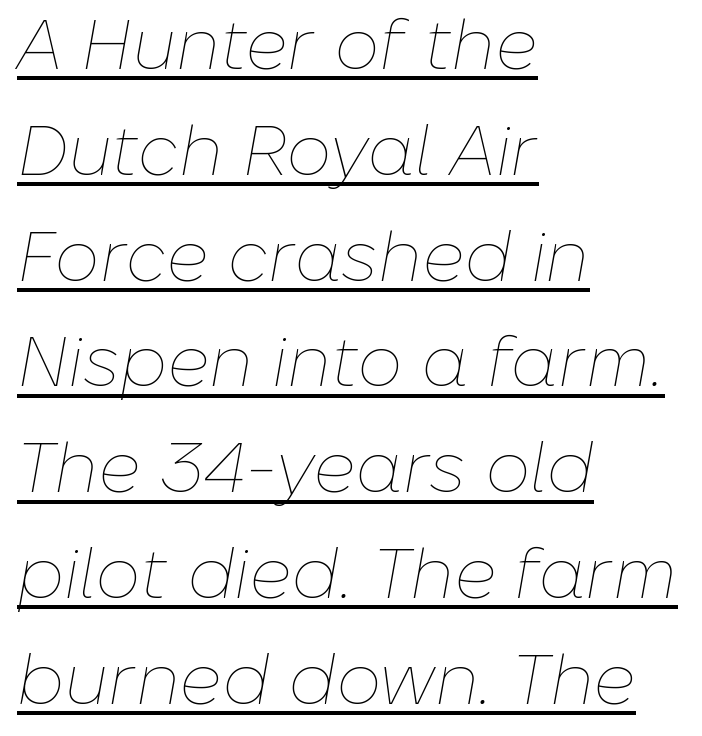
Q: Is the text bold? A: No.
Q: Is the text italic (slanted)? A: Yes, it leans right by about 10 degrees.
Q: Is the text underlined? A: Yes.
Q: How is the paragraph aligned? A: Left-aligned.
Q: Is the spacing between letters normal or unusually wide? A: Normal.
Q: Is the spacing between lines tight, normal or loose? A: Normal.
Q: Width (condensed, normal, or wide)? A: Normal.
Q: Stroke contrast? A: Low.
Q: x-height? A: Medium.
Q: Monospaced? A: No.
